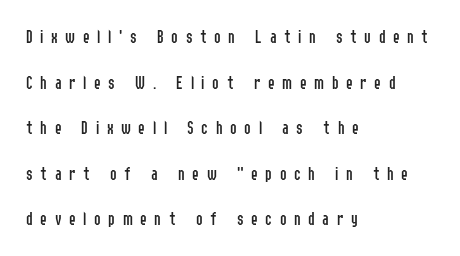
The image shows 20 px text type, upright; set left-aligned, loose line spacing (2.28x), unusually wide letter spacing (+0.38 em), not underlined.
